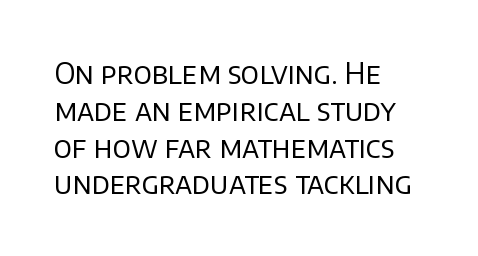
{"serif": "no", "italic": "no", "bold": "no", "weight": "regular", "width": "normal", "stroke_contrast": "low", "x_height": "large", "monospaced": "no", "underline": "no", "align": "left", "line_spacing": "normal", "line_spacing_ratio": 1.27, "letter_spacing": "normal", "letter_spacing_em": 0.0, "glyph_px": 29}
